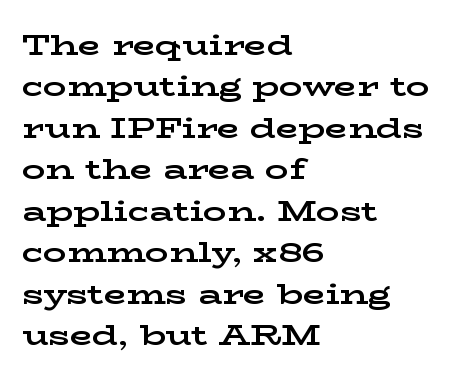
Q: Is the text bold? A: Yes.
Q: Is the text italic (slanted)? A: No, it is upright.
Q: Is the typeface a serif or a sans-serif typeface? A: Serif.
Q: Is the text underlined? A: No.
Q: How is the paragraph aligned? A: Left-aligned.
Q: Is the spacing between letters normal or unusually wide? A: Normal.
Q: Is the spacing between lines tight, normal or loose? A: Normal.
Q: Width (condensed, normal, or wide)? A: Wide.
Q: Stroke contrast? A: Low.
Q: x-height? A: Medium.
Q: Monospaced? A: No.
